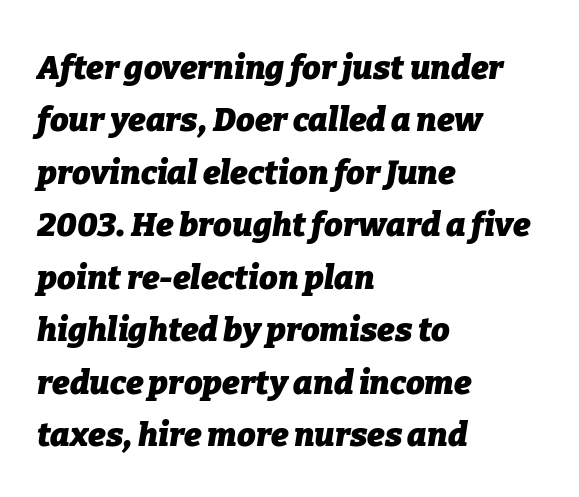
The image shows 33 px heavy type, italic (leaning right); set left-aligned, normal line spacing (1.59x), normal letter spacing, not underlined; low stroke contrast and a medium x-height.
